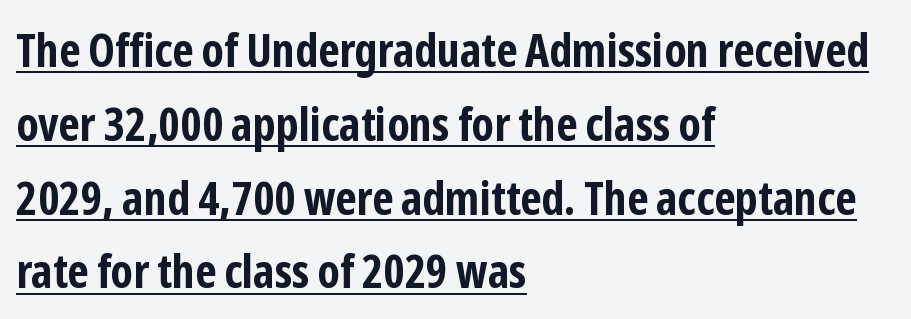
The image shows 47 px bold, condensed sans-serif type, upright; set left-aligned, normal line spacing (1.57x), normal letter spacing, underlined; low stroke contrast and a medium x-height.
